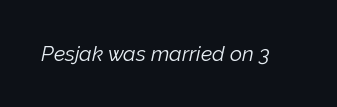
Each word holds together tightly as a unit, with standard inter-letter gaps. Style check: oblique. Lines of text with bare space underneath. Heaviness? Minimal to ordinary, like unemphasized prose.
